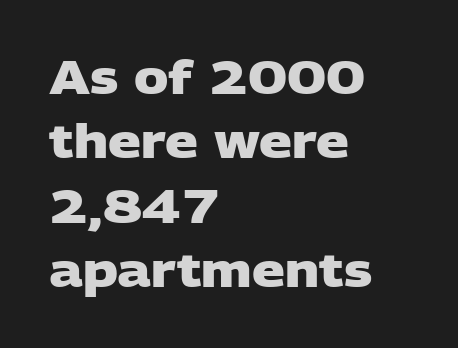
This sample keeps an unexceptional amount of space between lines. Looks like regular typesetting: each glyph gets only the width it needs. The setting favours the left margin, as ordinary paragraphs usually do. Is the type bold? Yes — the strokes are clearly thick and heavy. Tracking value appears to be zero — textbook default spacing.
